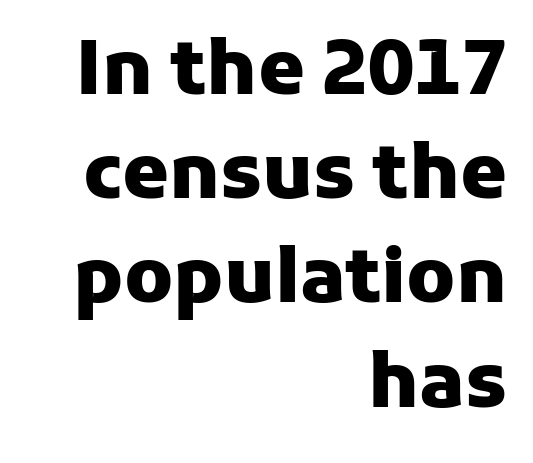
Look at the stroke-to-counter ratio: heavy, a bold. Do the characters align in a grid? No, the font is proportional. Leading matches the norm, producing a regular column. Has an underline been added? It has not. Type style note: lacks serifs. These lines were composed using upright roman letters.
